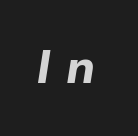
Q: Is the text bold? A: Yes.
Q: Is the text italic (slanted)? A: Yes, it leans right by about 9 degrees.
Q: Is the text underlined? A: No.
Q: Is the spacing between letters normal or unusually wide? A: Unusually wide.
Q: Width (condensed, normal, or wide)? A: Normal.
Q: Stroke contrast? A: Low.
Q: x-height? A: Medium.
Q: Monospaced? A: No.
